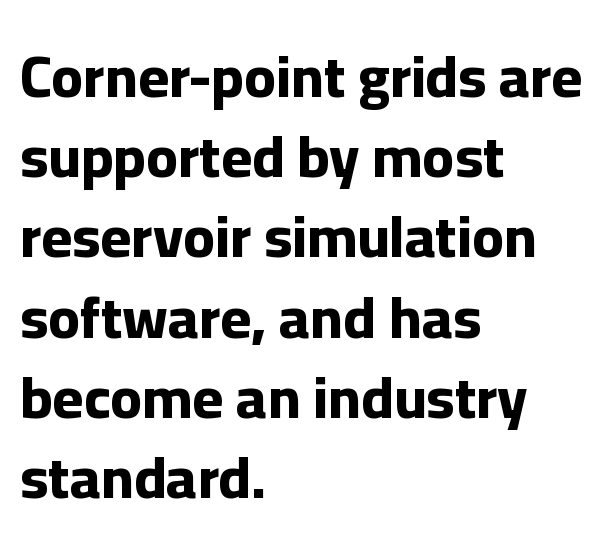
The glyphs have the mass of a bold cut. In CSS terms this would be text-align: left. Are there feet on the stems? There aren't — it's a sans. Spacing between characters is what you'd get straight out of the box. Any mark beneath the type? The region is blank.
